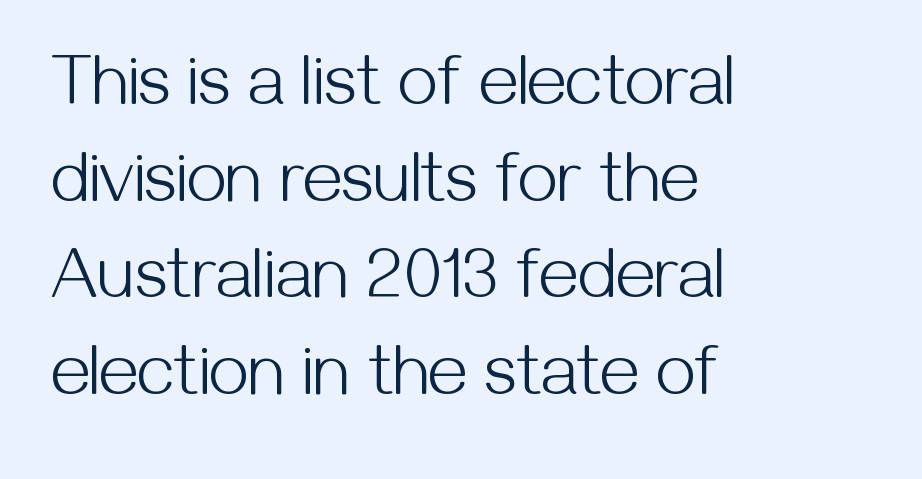
{"serif": "no", "italic": "no", "bold": "no", "weight": "light", "width": "normal", "stroke_contrast": "medium", "x_height": "medium", "monospaced": "no", "underline": "no", "align": "left", "line_spacing": "normal", "line_spacing_ratio": 1.36, "letter_spacing": "normal", "letter_spacing_em": 0.0, "glyph_px": 71}
